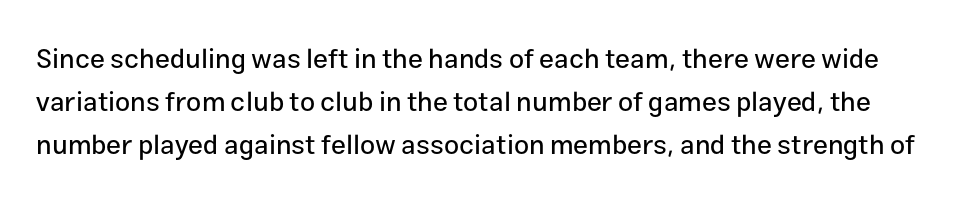
Q: Is the text italic (slanted)? A: No, it is upright.
Q: Is the text underlined? A: No.
Q: Is the spacing between letters normal or unusually wide? A: Normal.
Q: Is the spacing between lines tight, normal or loose? A: Normal.
